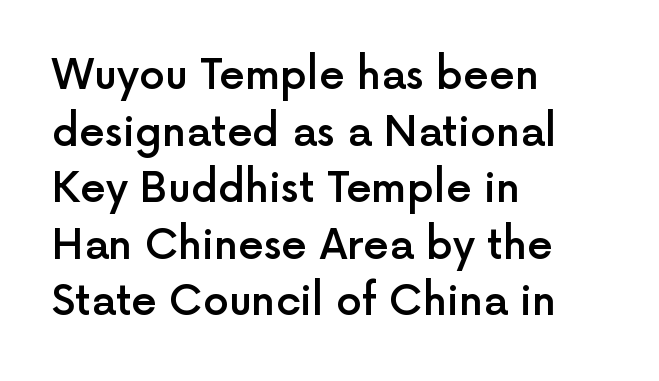
The image shows 41 px semibold sans-serif type, upright; set left-aligned, normal line spacing (1.38x), normal letter spacing, not underlined; a medium x-height.
